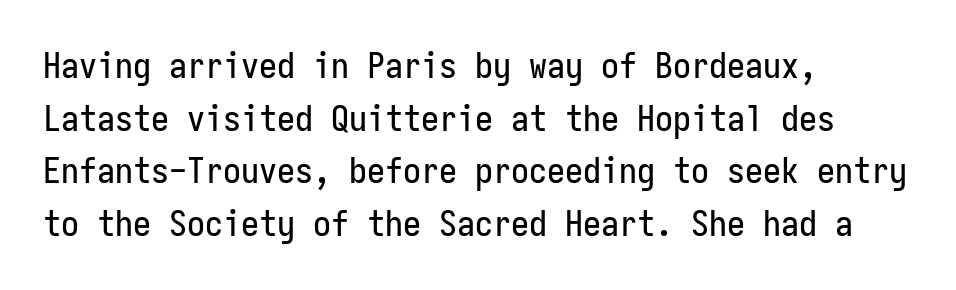
Q: Is the text italic (slanted)? A: No, it is upright.
Q: Is the typeface a serif or a sans-serif typeface? A: Sans-serif.
Q: Is the text underlined? A: No.
Q: How is the paragraph aligned? A: Left-aligned.
Q: Is the spacing between letters normal or unusually wide? A: Normal.
Q: Is the spacing between lines tight, normal or loose? A: Normal.
Q: Width (condensed, normal, or wide)? A: Condensed.
Q: Stroke contrast? A: Low.
Q: x-height? A: Medium.
Q: Monospaced? A: Yes.
